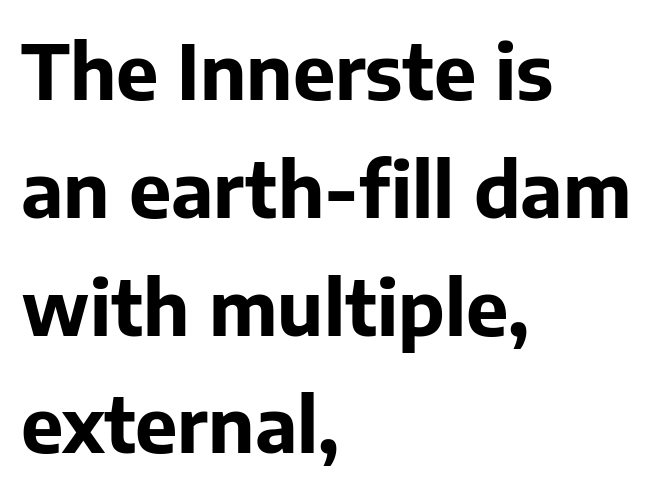
{"serif": "no", "italic": "no", "bold": "yes", "weight": "bold", "width": "normal", "stroke_contrast": "low", "x_height": "medium", "monospaced": "no", "underline": "no", "align": "left", "line_spacing": "normal", "line_spacing_ratio": 1.55, "letter_spacing": "normal", "letter_spacing_em": 0.0, "glyph_px": 76}
